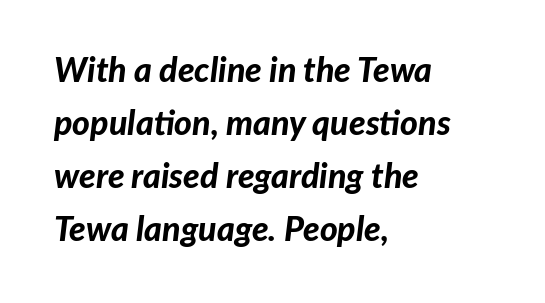
The image shows 34 px bold type, italic (leaning right); set left-aligned, normal line spacing (1.56x), normal letter spacing, not underlined; low stroke contrast and a medium x-height.
